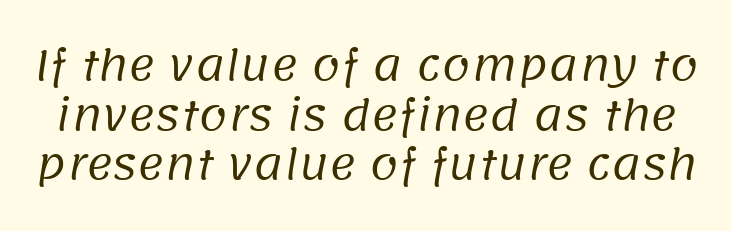
Q: Is the text bold? A: No.
Q: Is the typeface a serif or a sans-serif typeface? A: Sans-serif.
Q: Is the text underlined? A: No.
Q: Is the spacing between letters normal or unusually wide? A: Normal.
Q: Width (condensed, normal, or wide)? A: Normal.
Q: Stroke contrast? A: Low.
Q: x-height? A: Large.
Q: Monospaced? A: No.
